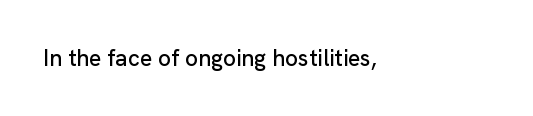
{"italic": "no", "underline": "no", "align": "left", "letter_spacing": "normal", "letter_spacing_em": 0.0, "glyph_px": 23}
